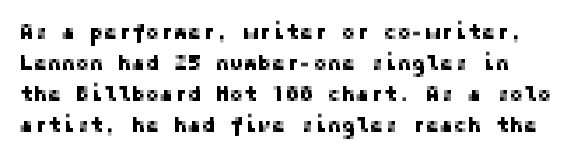
Q: Is the text italic (slanted)? A: No, it is upright.
Q: Is the text underlined? A: No.
Q: Is the spacing between letters normal or unusually wide? A: Normal.
Q: Is the spacing between lines tight, normal or loose? A: Normal.
